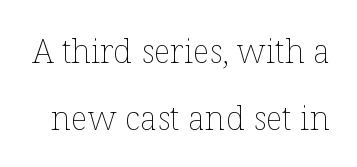
Unmarked baselines from the first word to the last. Heft: none added — not bold. Every character sits straight up, as roman type does. You could not count columns in this text — the font is proportionally spaced.
